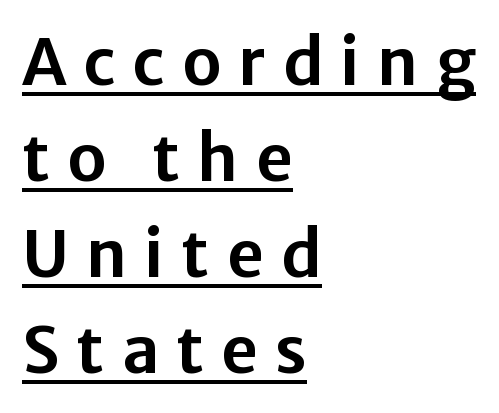
Q: Is the text italic (slanted)? A: No, it is upright.
Q: Is the typeface a serif or a sans-serif typeface? A: Sans-serif.
Q: Is the text underlined? A: Yes.
Q: How is the paragraph aligned? A: Left-aligned.
Q: Is the spacing between letters normal or unusually wide? A: Unusually wide.
Q: Is the spacing between lines tight, normal or loose? A: Normal.
Q: Width (condensed, normal, or wide)? A: Normal.
Q: Stroke contrast? A: Low.
Q: x-height? A: Medium.
Q: Monospaced? A: No.
